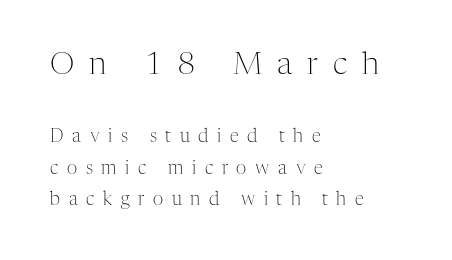
Q: Is the text bold? A: No.
Q: Is the text italic (slanted)? A: No, it is upright.
Q: Is the typeface a serif or a sans-serif typeface? A: Serif.
Q: Is the text underlined? A: No.
Q: How is the paragraph aligned? A: Left-aligned.
Q: Is the spacing between letters normal or unusually wide? A: Unusually wide.
Q: Which block of text is set in a larger size, the first (top) or the second (bottom)? A: The first (top) one.
Q: Width (condensed, normal, or wide)? A: Normal.
Q: Stroke contrast? A: Medium.
Q: x-height? A: Medium.
Q: Monospaced? A: No.
